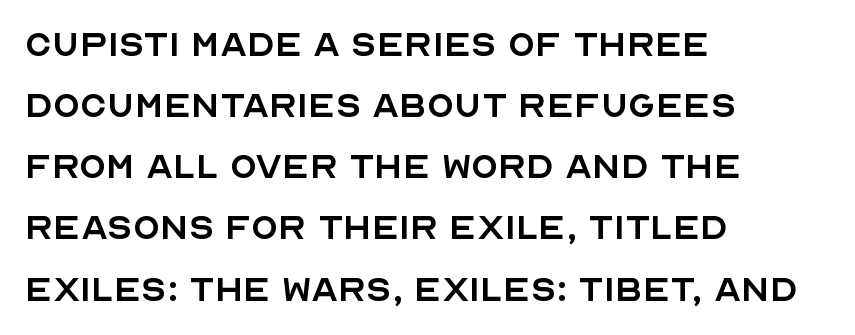
{"serif": "no", "italic": "no", "bold": "no", "weight": "regular", "width": "normal", "x_height": "large", "monospaced": "no", "underline": "no", "align": "left", "line_spacing": "normal", "line_spacing_ratio": 1.39, "letter_spacing": "normal", "letter_spacing_em": 0.0, "glyph_px": 44}
